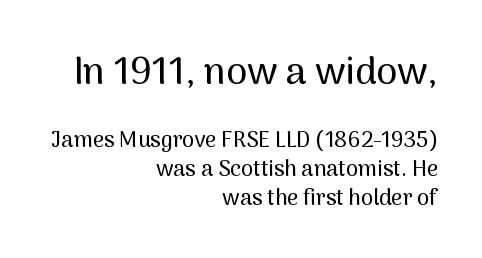
Q: Is the text italic (slanted)? A: No, it is upright.
Q: Is the typeface a serif or a sans-serif typeface? A: Sans-serif.
Q: Is the text underlined? A: No.
Q: How is the paragraph aligned? A: Right-aligned.
Q: Is the spacing between letters normal or unusually wide? A: Normal.
Q: Is the spacing between lines tight, normal or loose? A: Normal.
Q: Which block of text is set in a larger size, the first (top) or the second (bottom)? A: The first (top) one.
Q: Width (condensed, normal, or wide)? A: Normal.
Q: Stroke contrast? A: Medium.
Q: x-height? A: Medium.
Q: Monospaced? A: No.
